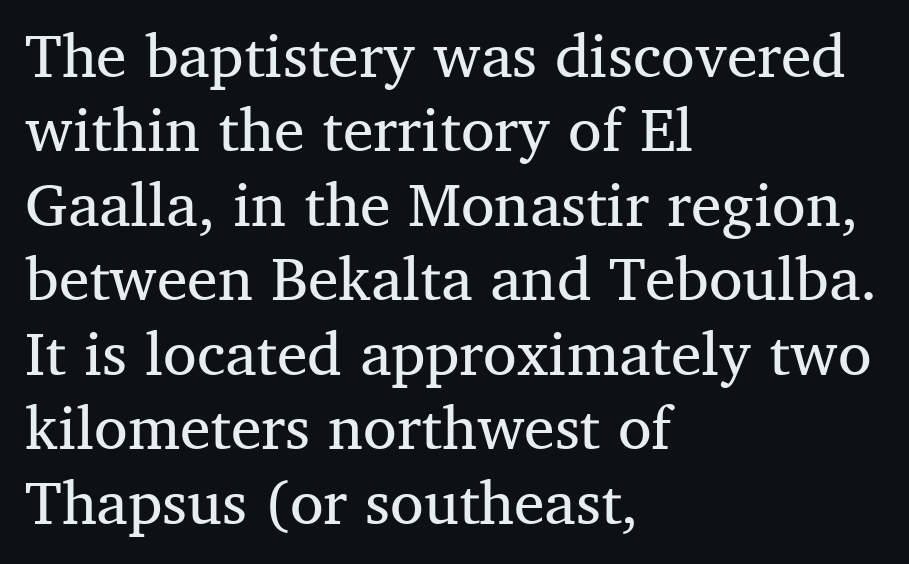
Q: Is the text bold? A: No.
Q: Is the text italic (slanted)? A: No, it is upright.
Q: Is the typeface a serif or a sans-serif typeface? A: Serif.
Q: Is the text underlined? A: No.
Q: How is the paragraph aligned? A: Left-aligned.
Q: Is the spacing between letters normal or unusually wide? A: Normal.
Q: Width (condensed, normal, or wide)? A: Normal.
Q: Stroke contrast? A: Medium.
Q: x-height? A: Medium.
Q: Monospaced? A: No.
